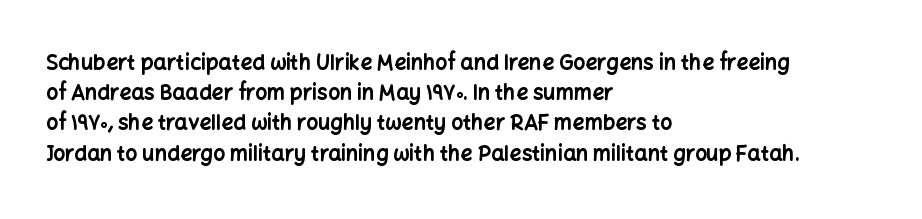
The image shows 21 px bold type, upright; set left-aligned, normal line spacing (1.44x), normal letter spacing, not underlined.
